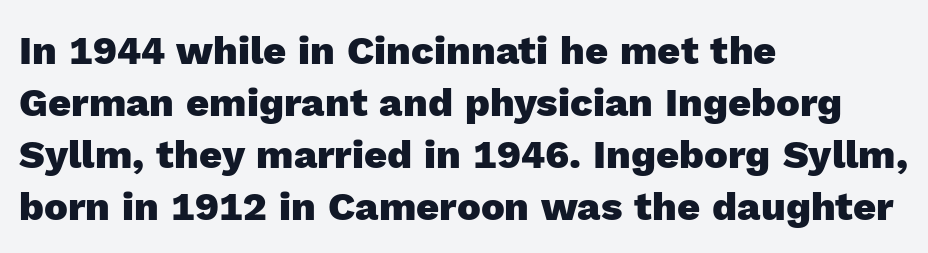
{"serif": "no", "italic": "no", "bold": "yes", "weight": "heavy", "width": "normal", "x_height": "medium", "monospaced": "no", "underline": "no", "align": "left", "line_spacing": "normal", "line_spacing_ratio": 1.3, "letter_spacing": "normal", "letter_spacing_em": 0.0, "glyph_px": 40}
